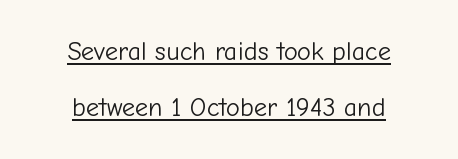
The font's upright variant was chosen for this text. You could fit nearly another row in the gap between these rows. Observe the ordinary spacing: letters are neighbours, not strangers. A light-to-regular cut is what we see here. Underlining? Definitely there.
